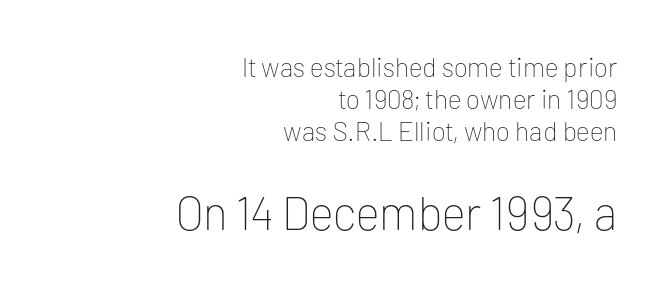
Q: Is the text bold? A: No.
Q: Is the text italic (slanted)? A: No, it is upright.
Q: Is the typeface a serif or a sans-serif typeface? A: Sans-serif.
Q: Is the text underlined? A: No.
Q: How is the paragraph aligned? A: Right-aligned.
Q: Is the spacing between letters normal or unusually wide? A: Normal.
Q: Which block of text is set in a larger size, the first (top) or the second (bottom)? A: The second (bottom) one.
Q: Width (condensed, normal, or wide)? A: Normal.
Q: Stroke contrast? A: Low.
Q: x-height? A: Medium.
Q: Monospaced? A: No.
